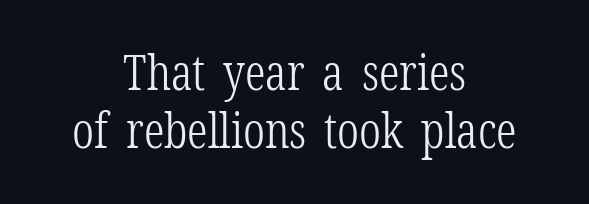
Are there feet on the stems? There are — it's a serif. Line starts and ends both wander, symmetrically. Unlike italic type, these characters show no tilt at all. A typesetter would call this proportional, since set widths differ per character.
